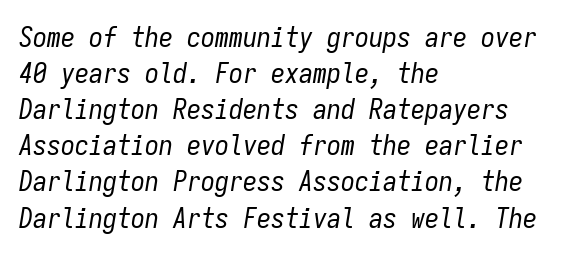
The letterforms sit shoulder to shoulder at normal distance. The typesetting does not lean heavy: it is not bold. These lines stack with their left ends in a neat column. Notice how descenders clear the ascenders below comfortably — that's standard leading. Style check: oblique.
